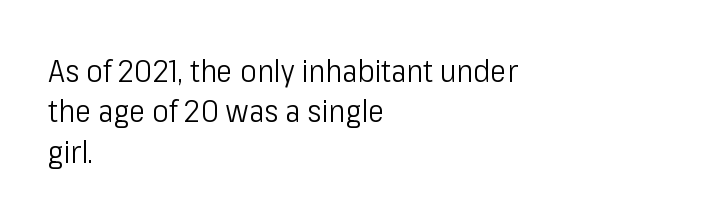
The image shows 31 px light, condensed sans-serif type, upright; set left-aligned, normal line spacing (1.3x), normal letter spacing, not underlined; low stroke contrast and a medium x-height.
